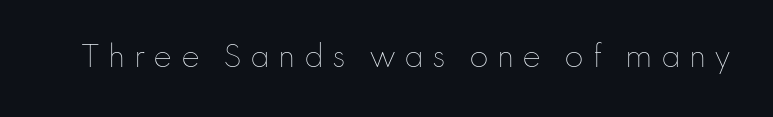
Q: Is the text bold? A: No.
Q: Is the text italic (slanted)? A: No, it is upright.
Q: Is the text underlined? A: No.
Q: Is the spacing between letters normal or unusually wide? A: Unusually wide.
Q: Width (condensed, normal, or wide)? A: Normal.
Q: Stroke contrast? A: Low.
Q: x-height? A: Small.
Q: Monospaced? A: No.
